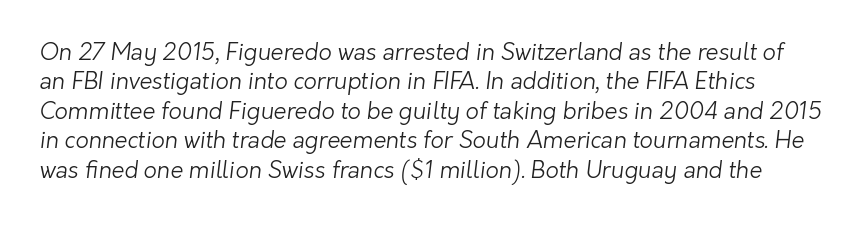
{"bold": "no", "underline": "no", "line_spacing": "normal", "line_spacing_ratio": 1.28, "letter_spacing": "normal", "letter_spacing_em": 0.0, "glyph_px": 23}
